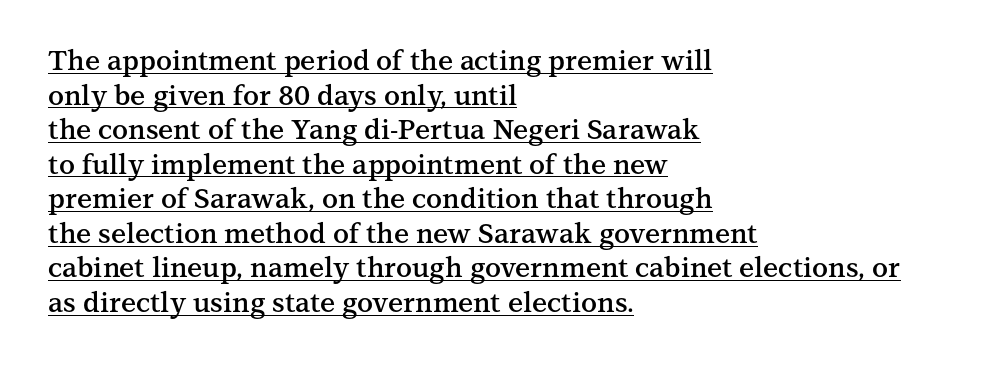
Q: Is the text bold? A: Semi-bold.
Q: Is the text italic (slanted)? A: No, it is upright.
Q: Is the text underlined? A: Yes.
Q: How is the paragraph aligned? A: Left-aligned.
Q: Is the spacing between letters normal or unusually wide? A: Normal.
Q: Is the spacing between lines tight, normal or loose? A: Normal.
